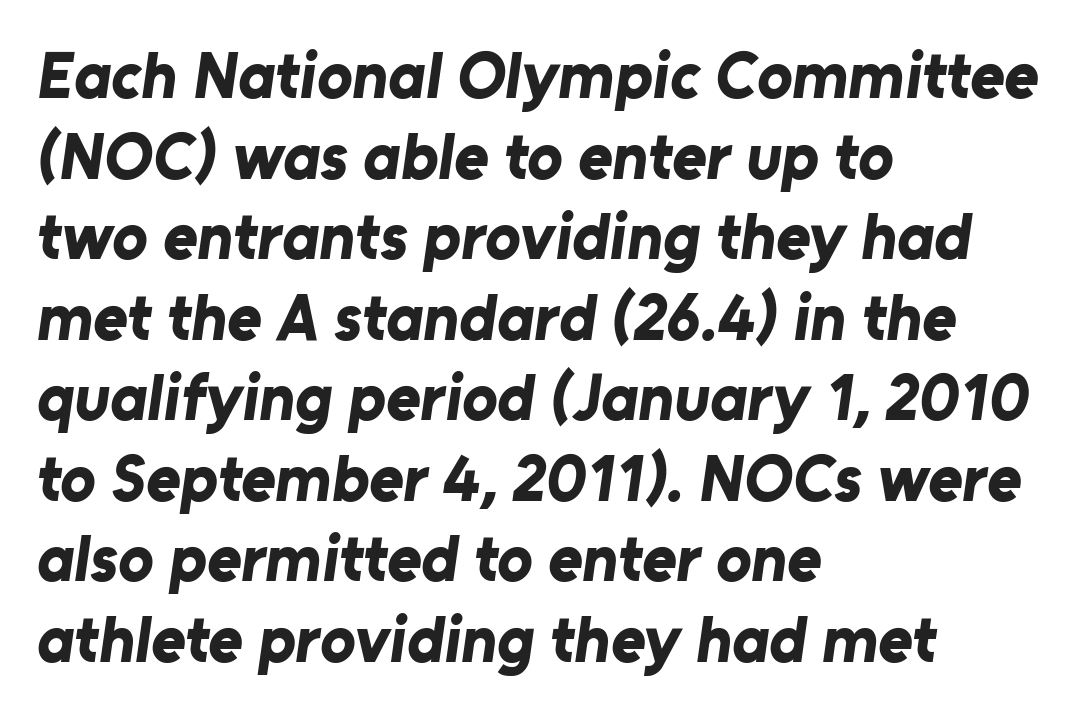
{"serif": "no", "bold": "yes", "weight": "bold", "width": "normal", "stroke_contrast": "low", "x_height": "medium", "monospaced": "no", "underline": "no", "align": "left", "line_spacing_ratio": 1.22, "letter_spacing": "normal", "letter_spacing_em": 0.0, "glyph_px": 66}
